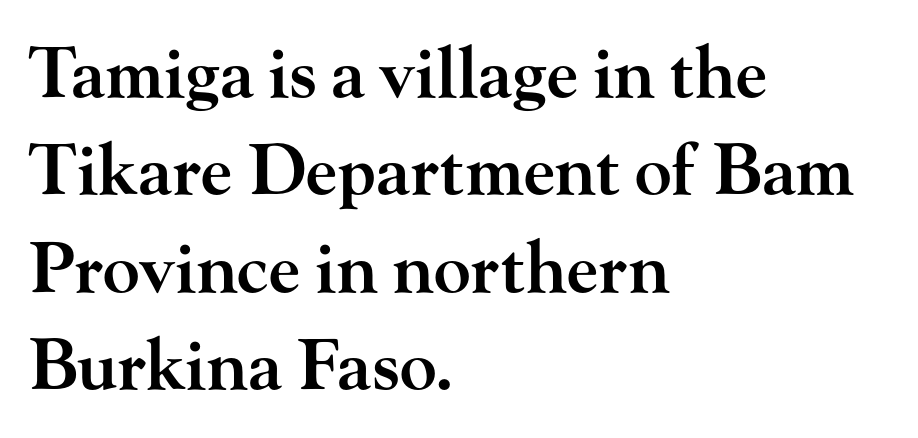
{"serif": "yes", "italic": "no", "bold": "semi", "weight": "semibold", "width": "wide", "stroke_contrast": "high", "x_height": "small", "monospaced": "no", "underline": "no", "align": "left", "line_spacing": "normal", "line_spacing_ratio": 1.41, "letter_spacing": "normal", "letter_spacing_em": 0.0, "glyph_px": 69}
